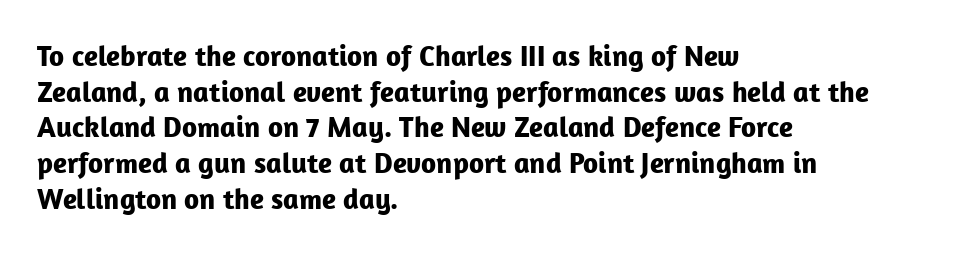
{"serif": "no", "italic": "no", "bold": "yes", "weight": "bold", "width": "normal", "stroke_contrast": "low", "x_height": "medium", "monospaced": "no", "underline": "no", "align": "left", "line_spacing_ratio": 1.23, "letter_spacing": "normal", "letter_spacing_em": 0.0, "glyph_px": 29}
